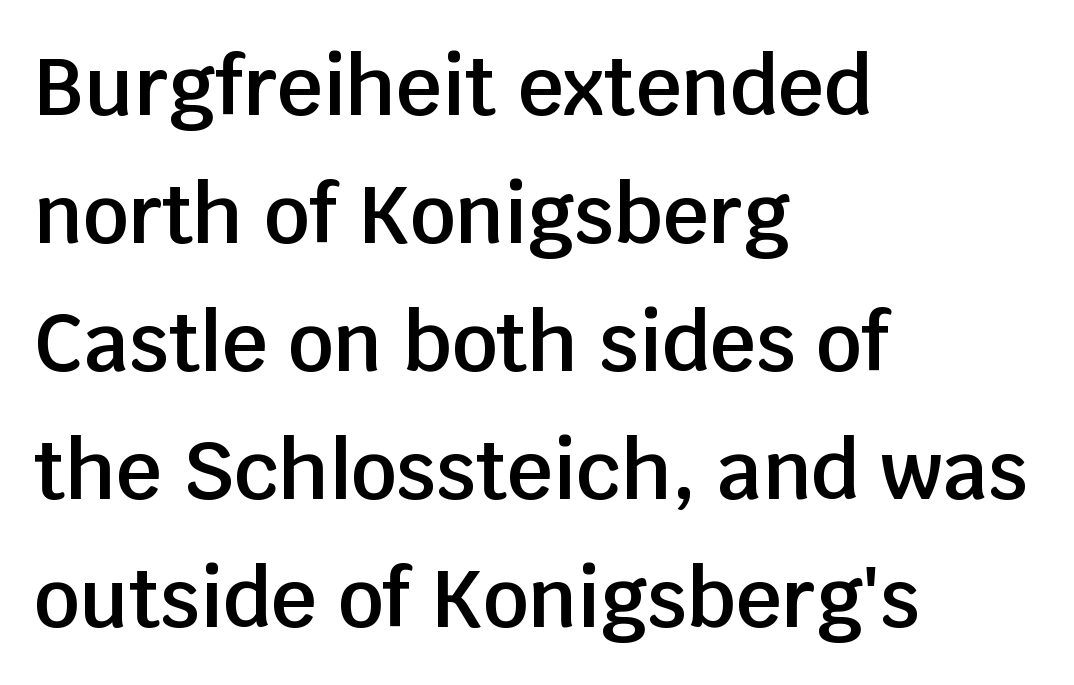
Q: Is the text bold? A: Semi-bold.
Q: Is the text italic (slanted)? A: No, it is upright.
Q: Is the typeface a serif or a sans-serif typeface? A: Sans-serif.
Q: Is the text underlined? A: No.
Q: How is the paragraph aligned? A: Left-aligned.
Q: Is the spacing between letters normal or unusually wide? A: Normal.
Q: Is the spacing between lines tight, normal or loose? A: Normal.
Q: Width (condensed, normal, or wide)? A: Normal.
Q: Stroke contrast? A: Low.
Q: x-height? A: Large.
Q: Monospaced? A: No.
